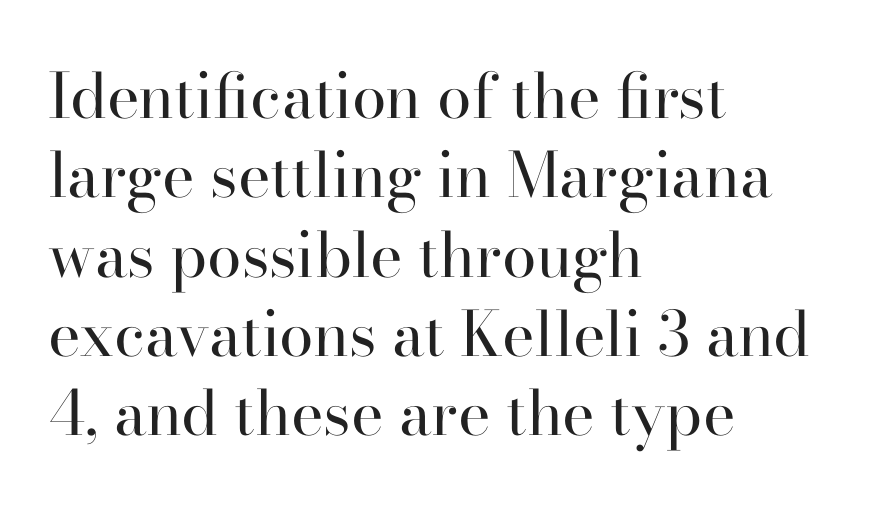
Q: Is the text bold? A: No.
Q: Is the text italic (slanted)? A: No, it is upright.
Q: Is the typeface a serif or a sans-serif typeface? A: Serif.
Q: Is the text underlined? A: No.
Q: How is the paragraph aligned? A: Left-aligned.
Q: Is the spacing between letters normal or unusually wide? A: Normal.
Q: Is the spacing between lines tight, normal or loose? A: Normal.
Q: Width (condensed, normal, or wide)? A: Normal.
Q: Stroke contrast? A: High.
Q: x-height? A: Small.
Q: Monospaced? A: No.
